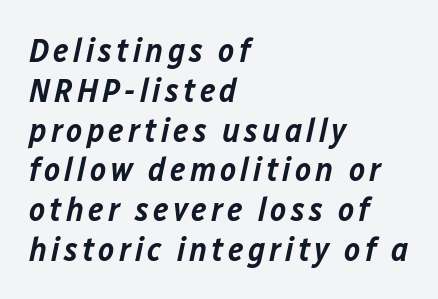
{"italic": "yes", "lean": "right", "slant_degrees": 12, "bold": "semi", "weight": "semibold", "width": "normal", "stroke_contrast": "low", "x_height": "medium", "monospaced": "no", "underline": "no", "align": "left", "line_spacing_ratio": 1.17, "glyph_px": 34}
